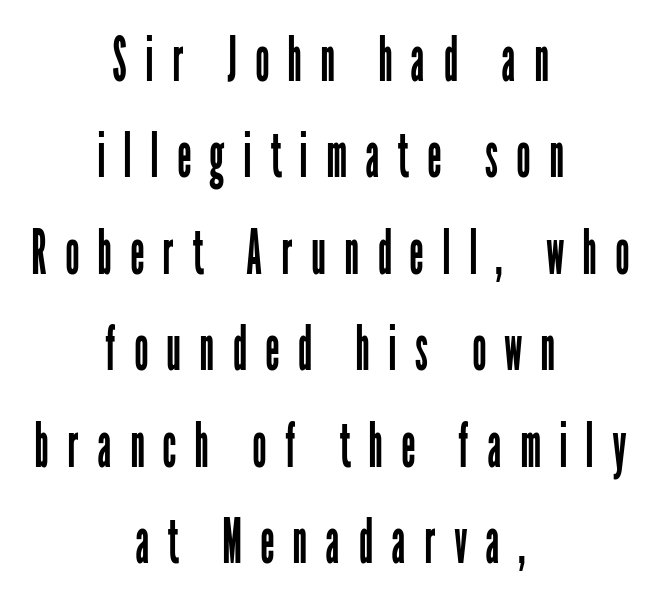
{"serif": "no", "italic": "no", "bold": "no", "weight": "regular", "width": "condensed", "stroke_contrast": "low", "x_height": "medium", "monospaced": "no", "underline": "no", "align": "center", "line_spacing": "normal", "line_spacing_ratio": 1.53, "letter_spacing": "wide", "letter_spacing_em": 0.29, "glyph_px": 63}
